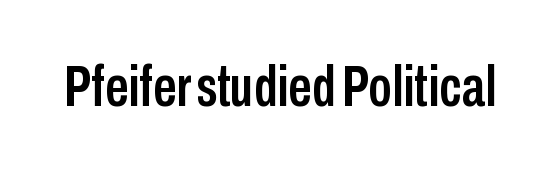
Q: Is the text italic (slanted)? A: No, it is upright.
Q: Is the typeface a serif or a sans-serif typeface? A: Sans-serif.
Q: Is the text underlined? A: No.
Q: Is the spacing between letters normal or unusually wide? A: Normal.
Q: Width (condensed, normal, or wide)? A: Condensed.
Q: Stroke contrast? A: Low.
Q: x-height? A: Medium.
Q: Monospaced? A: No.
